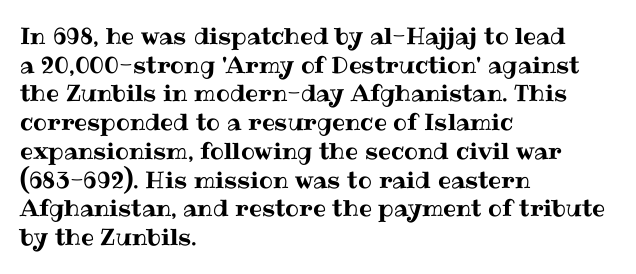
{"italic": "no", "underline": "no", "align": "left", "line_spacing": "normal", "line_spacing_ratio": 1.25, "letter_spacing": "normal", "letter_spacing_em": 0.0, "glyph_px": 23}
